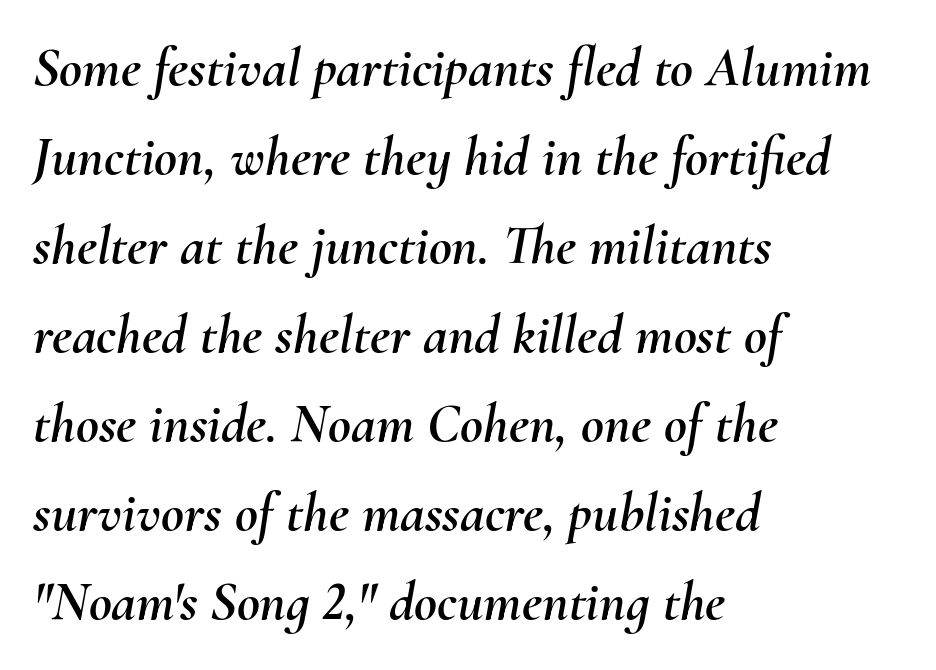
Compared with ordinary roman type, these characters are visibly tilted. These lines keep a tight, regular rhythm from letter to letter. This sample is left-justified, so line endings fall wherever the words run out. Plain, unruled lines of type. Is this a fixed-width face? No — the glyphs have proportional, varying widths. Quick note: interline space is typical.
